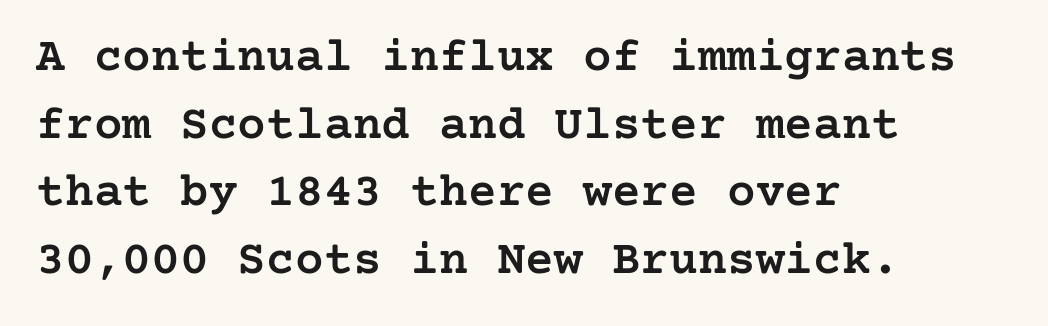
The image shows 48 px semibold serif type, upright; set left-aligned, normal line spacing (1.41x), normal letter spacing, not underlined; low stroke contrast and a medium x-height.
